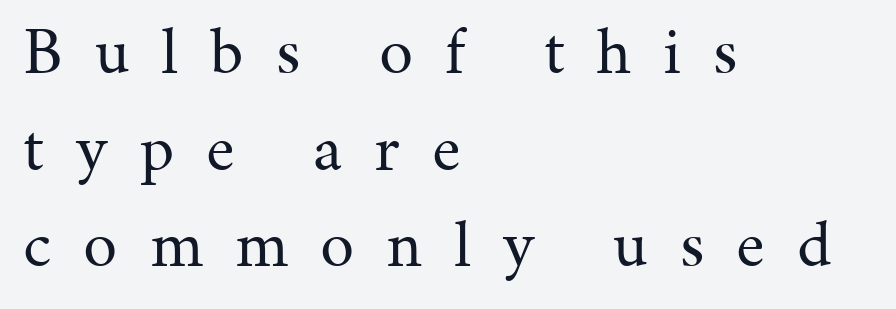
Q: Is the text bold? A: No.
Q: Is the text italic (slanted)? A: No, it is upright.
Q: Is the typeface a serif or a sans-serif typeface? A: Serif.
Q: Is the text underlined? A: No.
Q: How is the paragraph aligned? A: Left-aligned.
Q: Is the spacing between letters normal or unusually wide? A: Unusually wide.
Q: Is the spacing between lines tight, normal or loose? A: Normal.
Q: Width (condensed, normal, or wide)? A: Normal.
Q: Stroke contrast? A: Medium.
Q: x-height? A: Medium.
Q: Monospaced? A: No.
